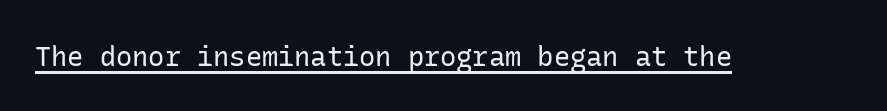
Q: Is the text bold? A: No.
Q: Is the text italic (slanted)? A: No, it is upright.
Q: Is the text underlined? A: Yes.
Q: Is the spacing between letters normal or unusually wide? A: Normal.
